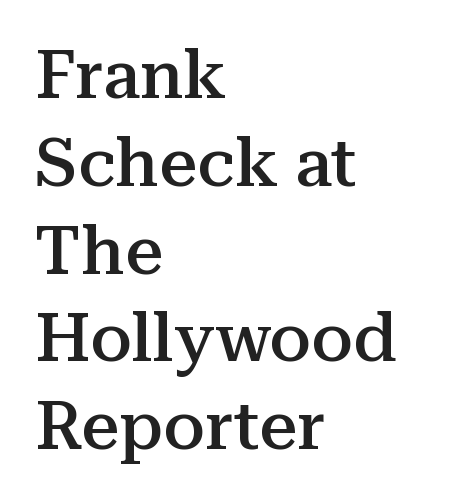
The image shows 67 px semibold serif type, upright; set left-aligned, normal line spacing (1.31x), normal letter spacing, not underlined; medium stroke contrast and a medium x-height.
